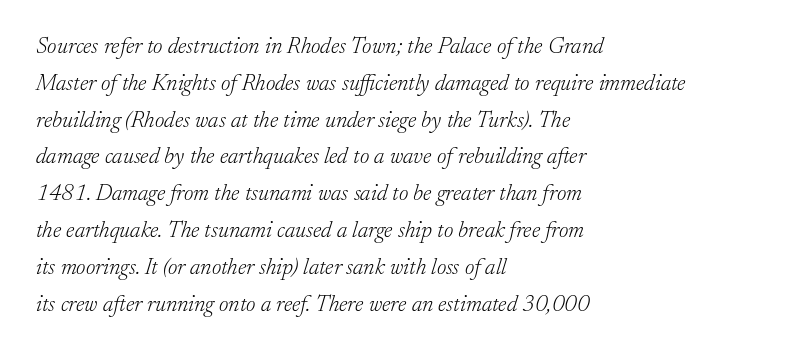
Q: Is the text bold? A: No.
Q: Is the text italic (slanted)? A: Yes, it leans right by about 17 degrees.
Q: Is the text underlined? A: No.
Q: How is the paragraph aligned? A: Left-aligned.
Q: Is the spacing between letters normal or unusually wide? A: Normal.
Q: Is the spacing between lines tight, normal or loose? A: Normal.
